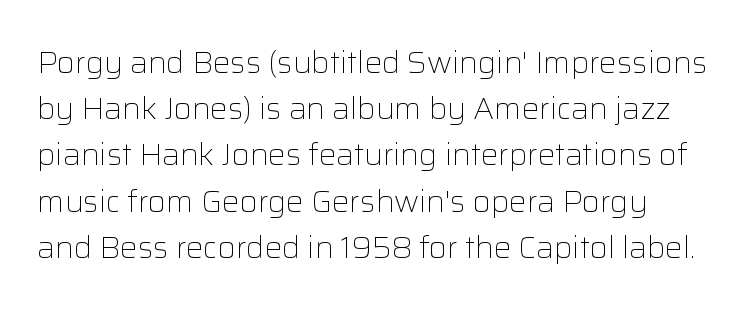
{"serif": "no", "italic": "no", "bold": "no", "weight": "light", "width": "normal", "stroke_contrast": "low", "x_height": "medium", "monospaced": "no", "underline": "no", "line_spacing": "normal", "line_spacing_ratio": 1.49, "letter_spacing": "normal", "letter_spacing_em": 0.0, "glyph_px": 31}
